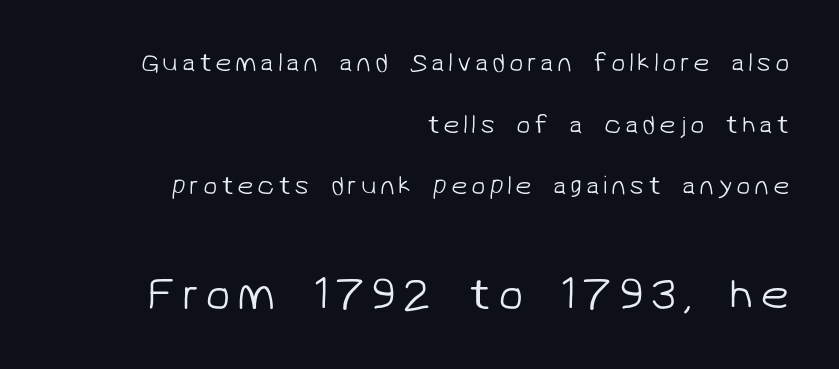
{"serif": "no", "bold": "no", "weight": "light", "width": "normal", "stroke_contrast": "low", "x_height": "medium", "monospaced": "no", "underline": "no", "align": "right", "line_spacing": "loose", "line_spacing_ratio": 2.37, "larger_block": "second", "size_ratio": 1.77, "glyph_px": 46}
